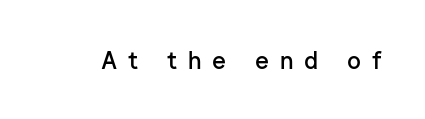
{"italic": "no", "bold": "semi", "underline": "no", "letter_spacing": "wide", "letter_spacing_em": 0.45, "glyph_px": 24}
